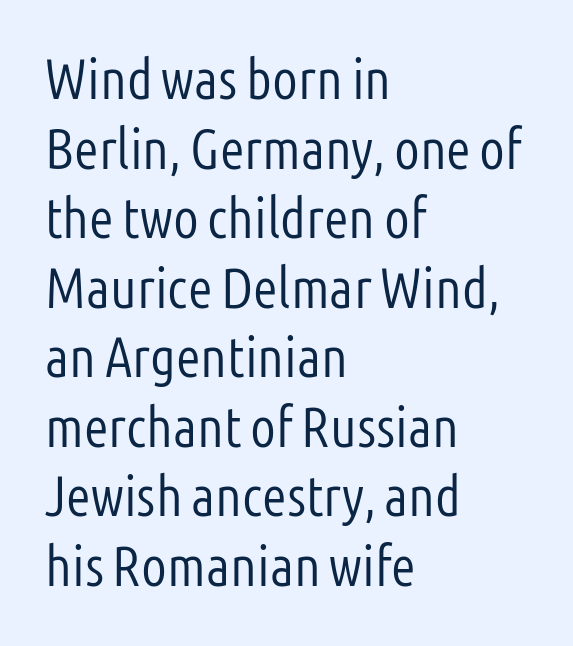
Q: Is the text bold? A: No.
Q: Is the text italic (slanted)? A: No, it is upright.
Q: Is the typeface a serif or a sans-serif typeface? A: Sans-serif.
Q: Is the text underlined? A: No.
Q: How is the paragraph aligned? A: Left-aligned.
Q: Is the spacing between letters normal or unusually wide? A: Normal.
Q: Width (condensed, normal, or wide)? A: Condensed.
Q: Stroke contrast? A: Low.
Q: x-height? A: Medium.
Q: Monospaced? A: No.
